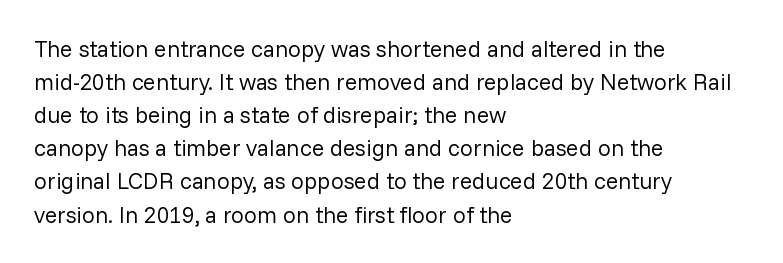
Q: Is the text bold? A: No.
Q: Is the text italic (slanted)? A: No, it is upright.
Q: Is the text underlined? A: No.
Q: How is the paragraph aligned? A: Left-aligned.
Q: Is the spacing between letters normal or unusually wide? A: Normal.
Q: Is the spacing between lines tight, normal or loose? A: Normal.
